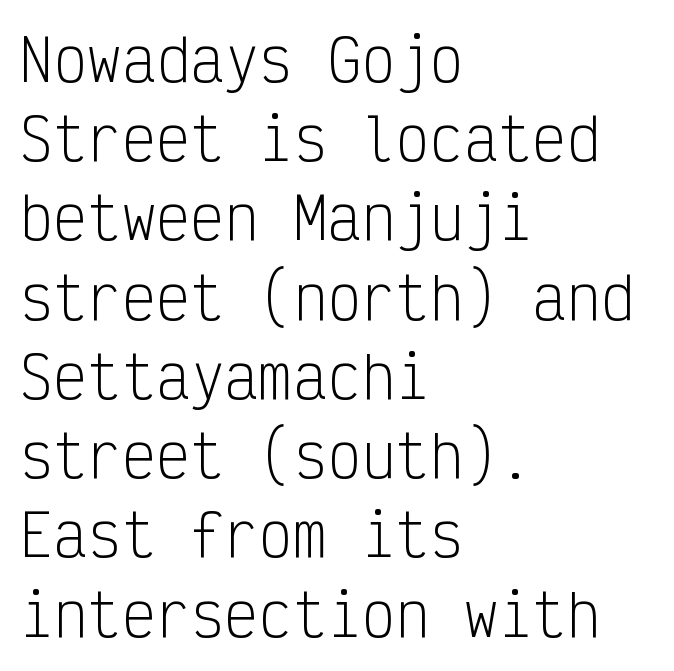
Q: Is the text bold? A: No.
Q: Is the text italic (slanted)? A: No, it is upright.
Q: Is the typeface a serif or a sans-serif typeface? A: Sans-serif.
Q: Is the text underlined? A: No.
Q: How is the paragraph aligned? A: Left-aligned.
Q: Is the spacing between letters normal or unusually wide? A: Normal.
Q: Is the spacing between lines tight, normal or loose? A: Normal.
Q: Width (condensed, normal, or wide)? A: Condensed.
Q: Stroke contrast? A: Low.
Q: x-height? A: Medium.
Q: Monospaced? A: Yes.
